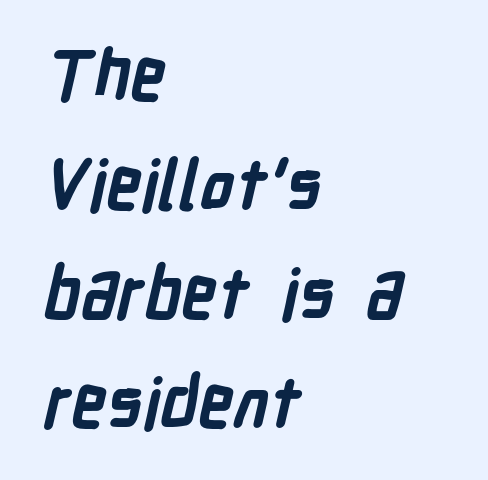
Font category for this specimen: sans-serif. Beneath every word, the page is bare. All the whitespace from short lines collects on the right. Do the characters align in a grid? No, the font is proportional. Students, observe: this is what conventionally led text looks like.
